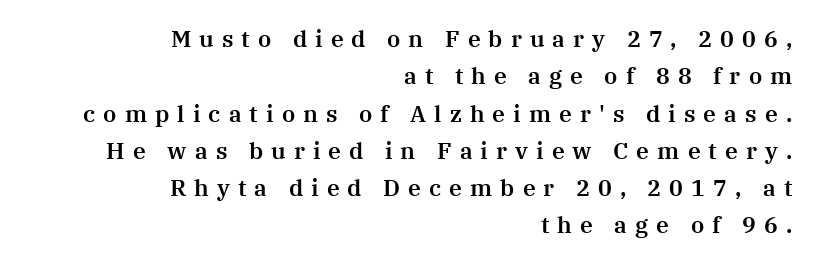
Nope, not italic — everything's standing straight. Horizontal bands of white between lines are of average thickness. Compared with typical body copy, the letter spacing here is much looser. Clear beneath every line of the passage. Every row of glyphs terminates at an identical x-position on the right.
